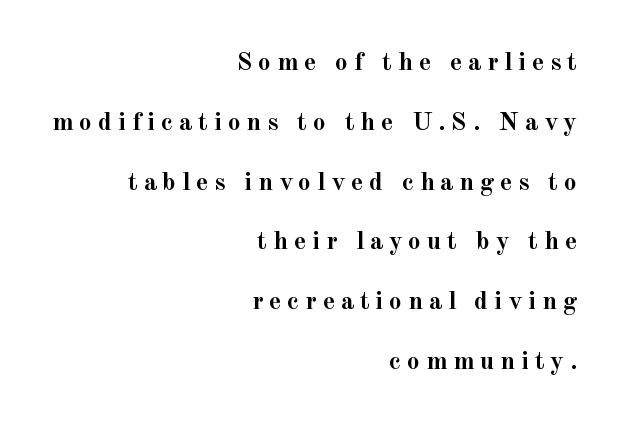
Is there any slant? The stems are plumb. Bold? Absolutely — the strokes are thick and heavy. If you drew a ruler down the right edge, every line would touch it. Is the letter spacing exaggerated? Yes — the characters are pushed far apart.
